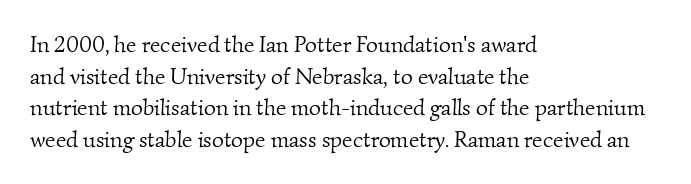
Nothing heavy about these letters — not bold at all. You could call the tracking neutral — neither tight nor loose. Is there much room between lines? A standard amount, neither cramped nor airy. Horizontally, the lines are justified to the leading edge only.
